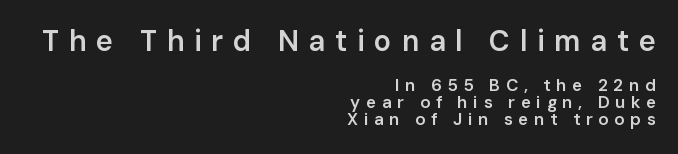
{"serif": "no", "italic": "no", "bold": "semi", "weight": "semibold", "width": "normal", "stroke_contrast": "low", "x_height": "medium", "monospaced": "no", "underline": "no", "align": "right", "line_spacing": "tight", "line_spacing_ratio": 1.0, "letter_spacing": "wide", "letter_spacing_em": 0.33, "larger_block": "first", "size_ratio": 1.71, "glyph_px": 29}
